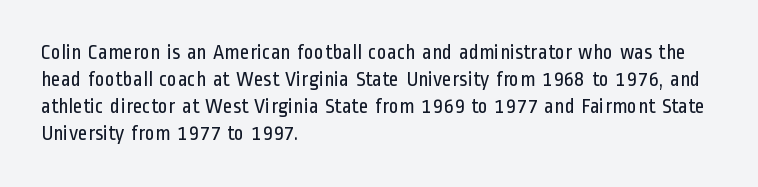
Q: Is the text bold? A: No.
Q: Is the text italic (slanted)? A: No, it is upright.
Q: Is the text underlined? A: No.
Q: How is the paragraph aligned? A: Left-aligned.
Q: Is the spacing between letters normal or unusually wide? A: Normal.
Q: Is the spacing between lines tight, normal or loose? A: Normal.
